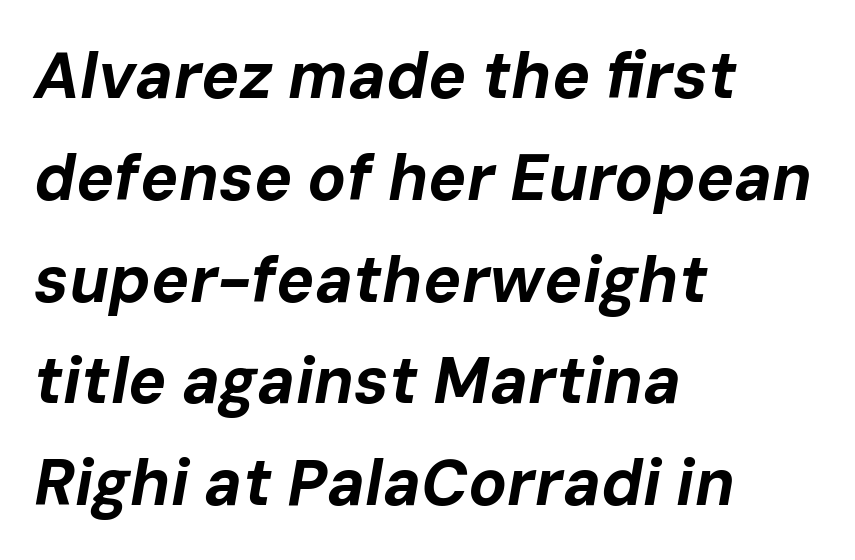
The image shows 64 px bold type, italic (leaning right); set left-aligned, normal line spacing (1.59x), normal letter spacing, not underlined; low stroke contrast and a medium x-height.
